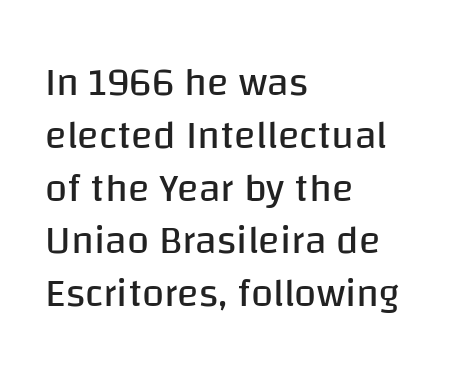
{"serif": "no", "italic": "no", "bold": "no", "weight": "regular", "width": "normal", "stroke_contrast": "low", "x_height": "large", "monospaced": "no", "underline": "no", "align": "left", "line_spacing": "normal", "line_spacing_ratio": 1.32, "letter_spacing": "normal", "letter_spacing_em": 0.0, "glyph_px": 40}
